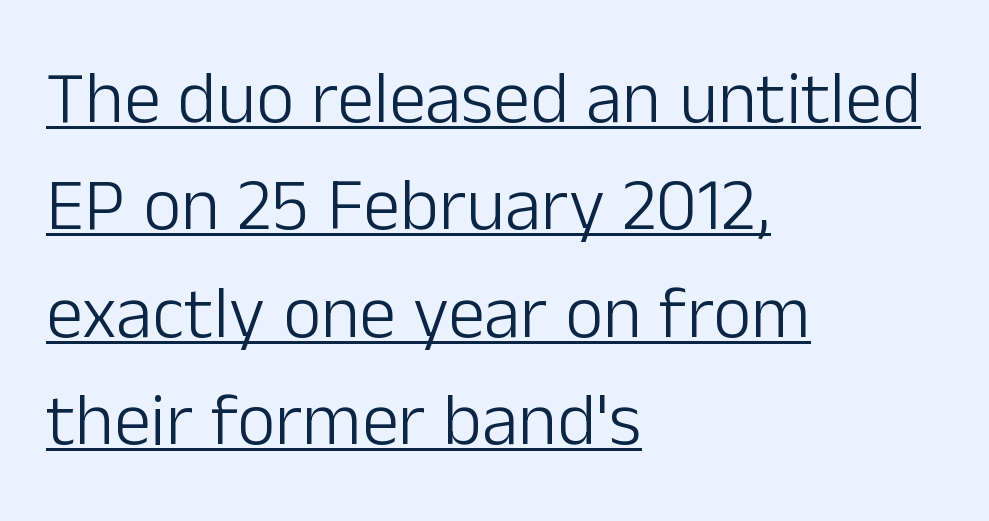
{"serif": "no", "italic": "no", "bold": "no", "weight": "light", "width": "normal", "stroke_contrast": "low", "x_height": "medium", "monospaced": "no", "underline": "yes", "align": "left", "line_spacing": "normal", "line_spacing_ratio": 1.45, "letter_spacing": "normal", "letter_spacing_em": 0.0, "glyph_px": 74}
